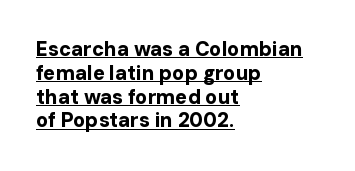
The image shows 20 px bold type, upright; set left-aligned, line spacing 1.19x, normal letter spacing, underlined.
